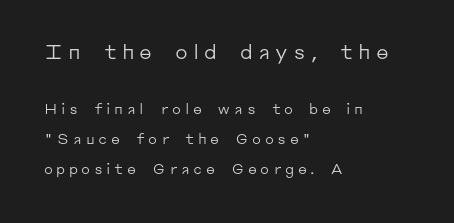
This block would shrink considerably if given ordinary leading; it's expanded now. Look at the tracking — it's clearly loosened, letters drifting apart. Typeset ragged right — the left edge is the straight one. Stroke thickness stays within the range of a standard reading face or lighter. A clean baseline with only descenders dipping below it. Posture: straight, roman, zero tilt.
